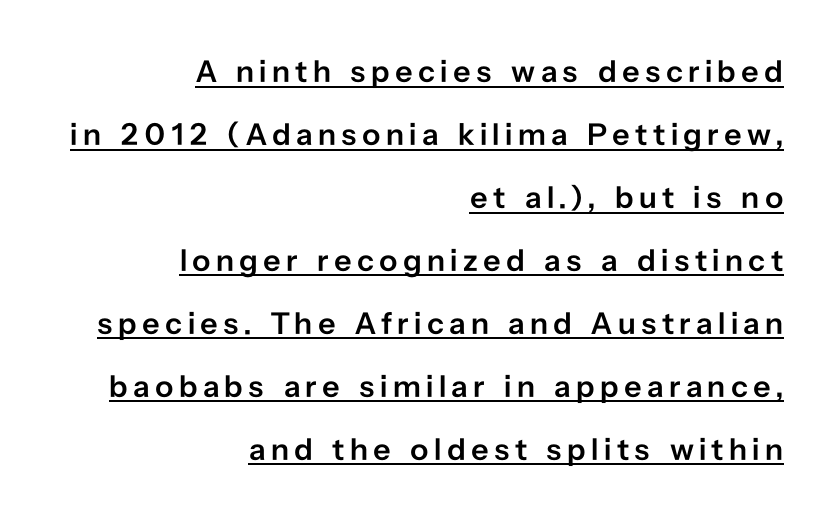
The image shows 31 px semibold sans-serif type, upright; set right-aligned, loose line spacing (2.03x), underlined; low stroke contrast and a medium x-height.
